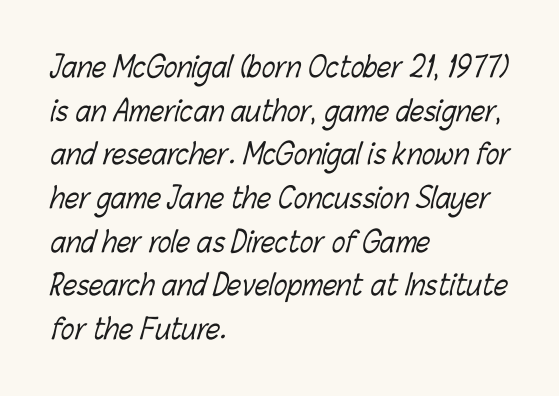
Q: Is the text bold? A: No.
Q: Is the text underlined? A: No.
Q: How is the paragraph aligned? A: Left-aligned.
Q: Is the spacing between letters normal or unusually wide? A: Normal.
Q: Is the spacing between lines tight, normal or loose? A: Normal.
Q: Width (condensed, normal, or wide)? A: Condensed.
Q: Stroke contrast? A: Low.
Q: x-height? A: Medium.
Q: Monospaced? A: No.
